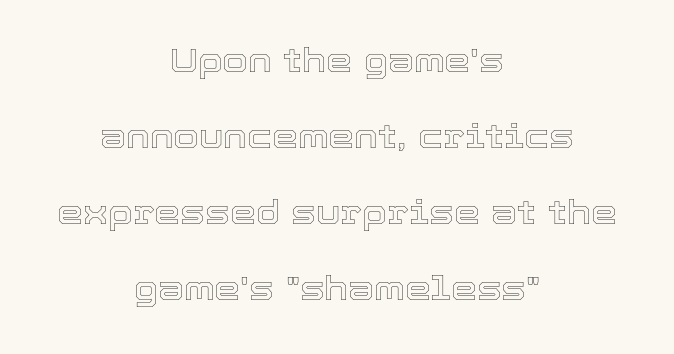
{"italic": "no", "width": "normal", "x_height": "medium", "monospaced": "no", "underline": "no", "align": "center", "line_spacing": "loose", "line_spacing_ratio": 2.3, "letter_spacing": "normal", "letter_spacing_em": 0.0, "glyph_px": 33}
